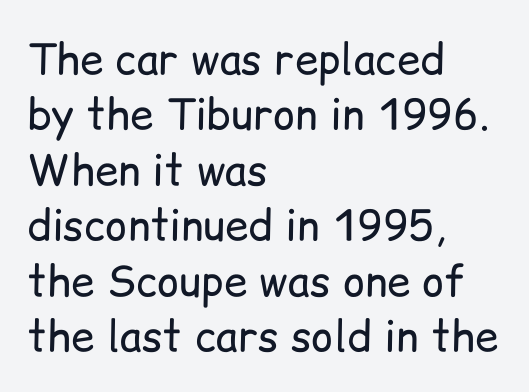
Q: Is the text bold? A: No.
Q: Is the text italic (slanted)? A: No, it is upright.
Q: Is the typeface a serif or a sans-serif typeface? A: Sans-serif.
Q: Is the text underlined? A: No.
Q: How is the paragraph aligned? A: Left-aligned.
Q: Is the spacing between letters normal or unusually wide? A: Normal.
Q: Is the spacing between lines tight, normal or loose? A: Normal.
Q: Width (condensed, normal, or wide)? A: Normal.
Q: Stroke contrast? A: Low.
Q: x-height? A: Medium.
Q: Monospaced? A: No.
